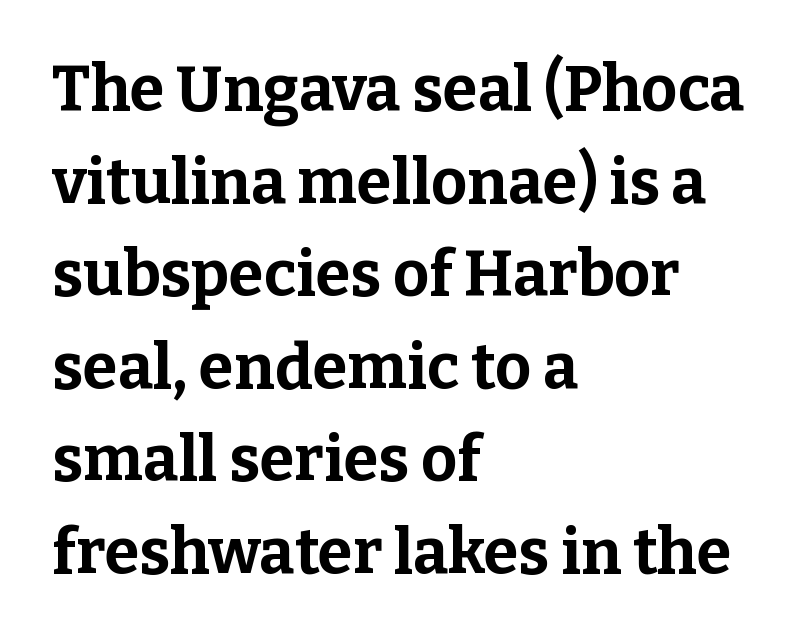
{"serif": "yes", "italic": "no", "bold": "yes", "weight": "bold", "width": "normal", "stroke_contrast": "low", "x_height": "medium", "monospaced": "no", "underline": "no", "align": "left", "line_spacing": "normal", "line_spacing_ratio": 1.47, "letter_spacing": "normal", "letter_spacing_em": 0.0, "glyph_px": 63}
